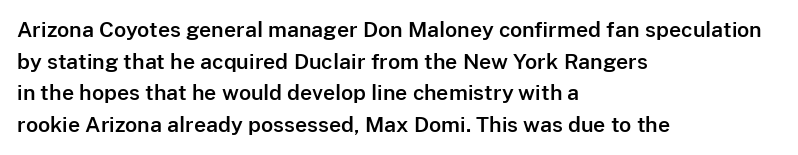
The image shows 21 px text type, upright; set left-aligned, normal line spacing (1.51x), normal letter spacing, not underlined.
